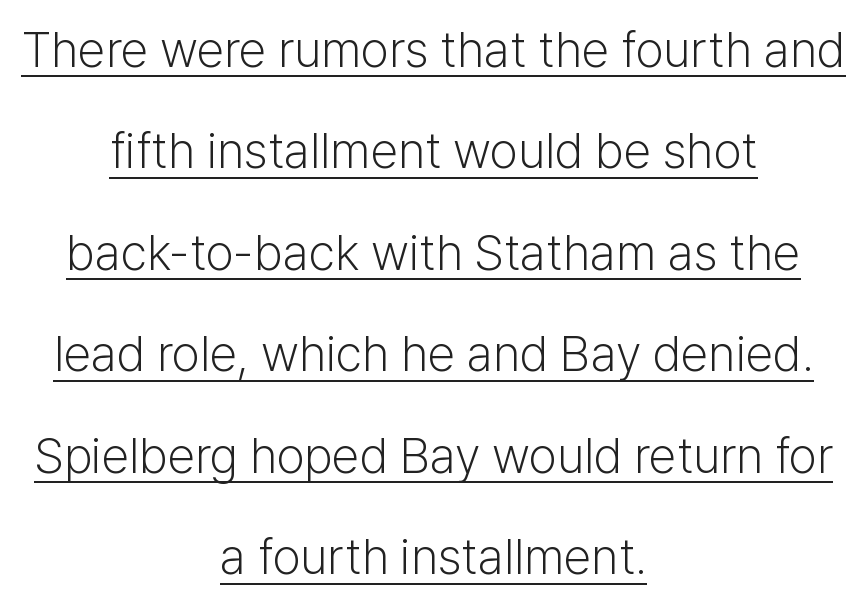
{"serif": "no", "italic": "no", "bold": "no", "weight": "light", "width": "normal", "stroke_contrast": "low", "x_height": "medium", "monospaced": "no", "underline": "yes", "align": "center", "line_spacing": "loose", "line_spacing_ratio": 2.03, "letter_spacing": "normal", "letter_spacing_em": 0.0, "glyph_px": 50}
